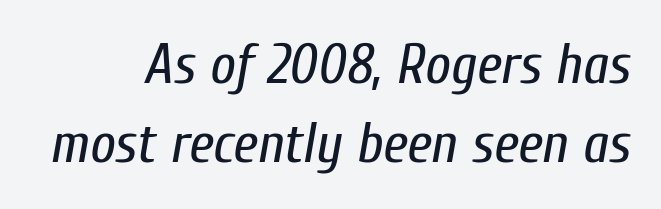
Successive baselines arrive at the customary interval. Honestly, there is no underline to notice here at all. It's the slanting kind of type. Look at the tracking — it's just the regular setting, nothing added. This sample has the flowing, uneven cadence of proportional lettering.
